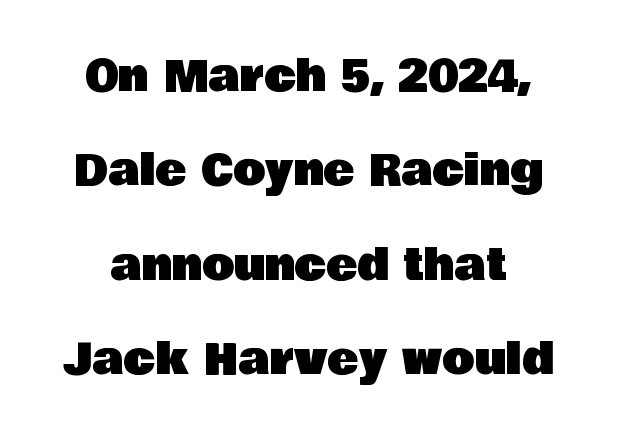
The image shows 42 px sans-serif type, upright; set centered, loose line spacing (2.25x), normal letter spacing, not underlined; low stroke contrast and a large x-height.
